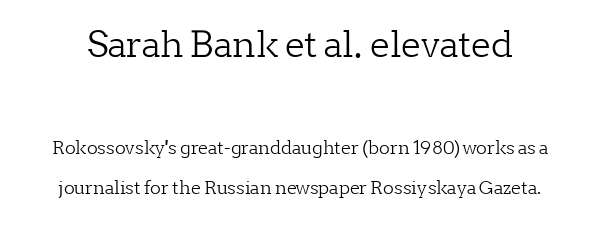
Q: Is the text bold? A: No.
Q: Is the text italic (slanted)? A: No, it is upright.
Q: Is the typeface a serif or a sans-serif typeface? A: Serif.
Q: Is the text underlined? A: No.
Q: Is the spacing between letters normal or unusually wide? A: Normal.
Q: Is the spacing between lines tight, normal or loose? A: Loose.
Q: Which block of text is set in a larger size, the first (top) or the second (bottom)? A: The first (top) one.
Q: Width (condensed, normal, or wide)? A: Normal.
Q: Stroke contrast? A: Low.
Q: x-height? A: Medium.
Q: Monospaced? A: No.
